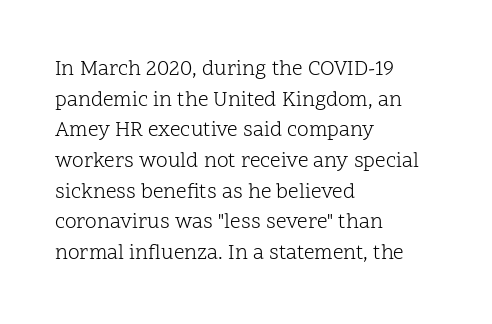
The image shows 21 px text type, upright; set left-aligned, normal line spacing (1.46x), normal letter spacing, not underlined.
